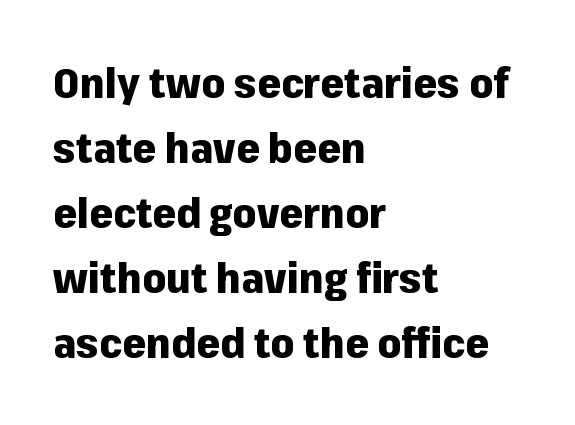
{"serif": "no", "italic": "no", "bold": "yes", "weight": "heavy", "width": "normal", "stroke_contrast": "low", "x_height": "medium", "monospaced": "no", "underline": "no", "align": "left", "line_spacing": "normal", "line_spacing_ratio": 1.55, "letter_spacing": "normal", "letter_spacing_em": 0.0, "glyph_px": 42}
